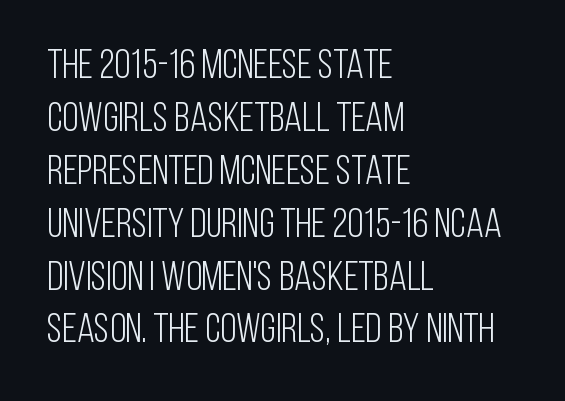
The image shows 41 px light, condensed sans-serif type, upright; set left-aligned, normal line spacing (1.29x), normal letter spacing, not underlined; low stroke contrast and a large x-height.
